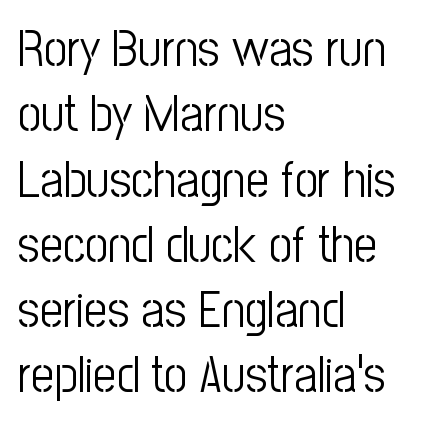
The image shows 51 px light, condensed sans-serif type, upright; set left-aligned, normal line spacing (1.28x), normal letter spacing, not underlined; low stroke contrast and a medium x-height.
